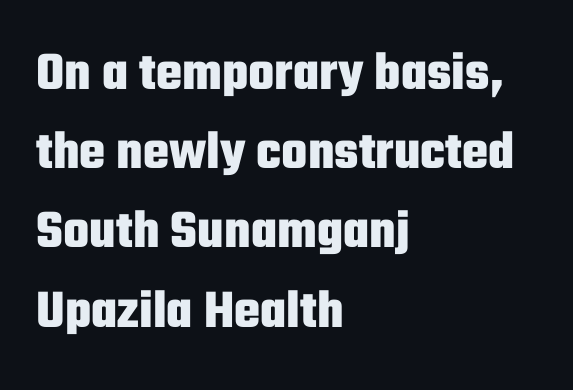
The image shows 55 px heavy, condensed sans-serif type, upright; set left-aligned, normal line spacing (1.44x), normal letter spacing, not underlined; low stroke contrast and a medium x-height.
